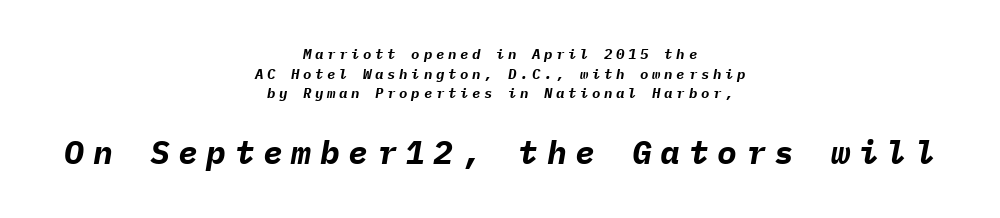
The text carries the slant typical of an italic or oblique font. Plenty of ink on the page — the face is bold. What stands out about the letter spacing? Its width — letters are far apart. Visually, the bottom section dominates because its glyphs are scaled up. Each letter, wide or thin by design, is forced into the same width here. These lines stack symmetrically, like a column narrowing and widening about its center.
